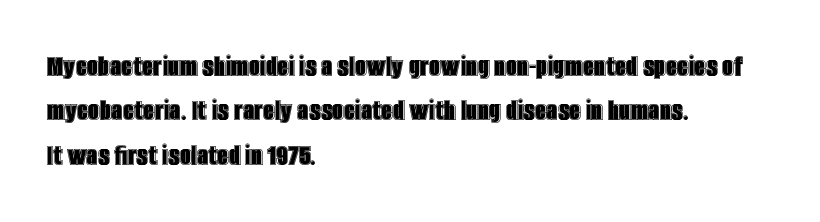
Q: Is the text italic (slanted)? A: No, it is upright.
Q: Is the text underlined? A: No.
Q: How is the paragraph aligned? A: Left-aligned.
Q: Is the spacing between letters normal or unusually wide? A: Normal.
Q: Is the spacing between lines tight, normal or loose? A: Normal.
Q: Width (condensed, normal, or wide)? A: Condensed.
Q: x-height? A: Large.
Q: Monospaced? A: No.
